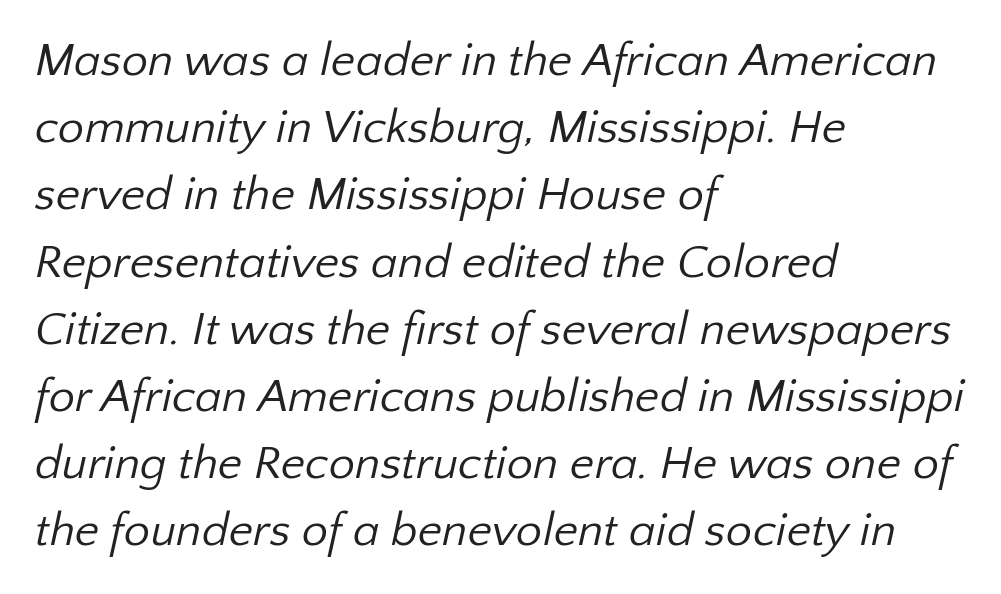
Q: Is the text bold? A: No.
Q: Is the typeface a serif or a sans-serif typeface? A: Sans-serif.
Q: Is the text underlined? A: No.
Q: How is the paragraph aligned? A: Left-aligned.
Q: Is the spacing between letters normal or unusually wide? A: Normal.
Q: Is the spacing between lines tight, normal or loose? A: Normal.
Q: Width (condensed, normal, or wide)? A: Normal.
Q: Stroke contrast? A: Low.
Q: x-height? A: Medium.
Q: Monospaced? A: No.
